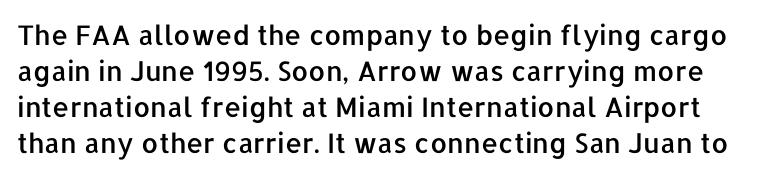
{"italic": "no", "underline": "no", "line_spacing": "normal", "line_spacing_ratio": 1.33, "letter_spacing": "normal", "letter_spacing_em": 0.0, "glyph_px": 27}
